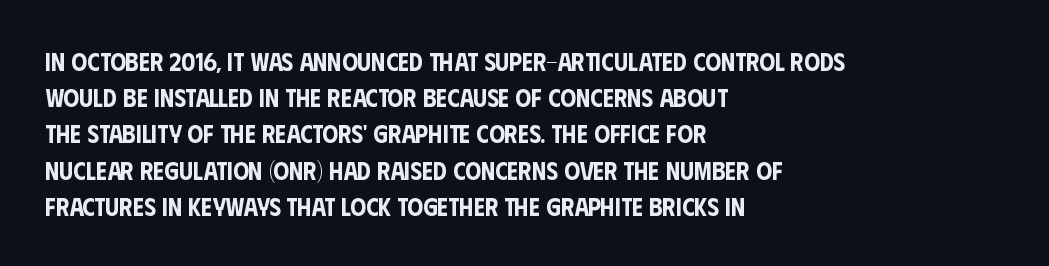
This sample keeps an unexceptional amount of space between lines. Characters follow at the spacing the type designer built in. Leftover space on each line is placed entirely after the last word. Nobody drew a line under any word here. The font's upright variant was chosen for this text.
